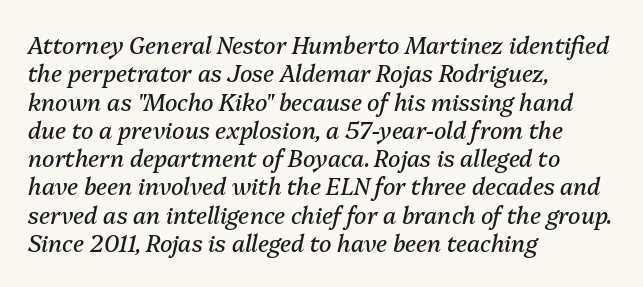
{"italic": "yes", "lean": "right", "slant_degrees": 13, "bold": "no", "underline": "no", "align": "left", "line_spacing_ratio": 1.23, "letter_spacing": "normal", "letter_spacing_em": 0.0, "glyph_px": 23}
